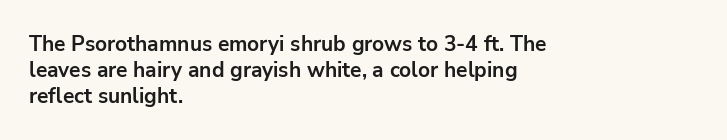
Q: Is the text bold? A: Yes.
Q: Is the text italic (slanted)? A: No, it is upright.
Q: Is the text underlined? A: No.
Q: How is the paragraph aligned? A: Left-aligned.
Q: Is the spacing between letters normal or unusually wide? A: Normal.
